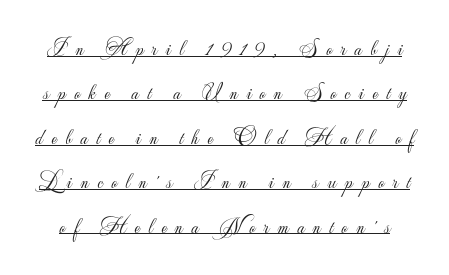
The image shows 23 px text type; set loose line spacing (1.93x), unusually wide letter spacing (+0.37 em), underlined.
